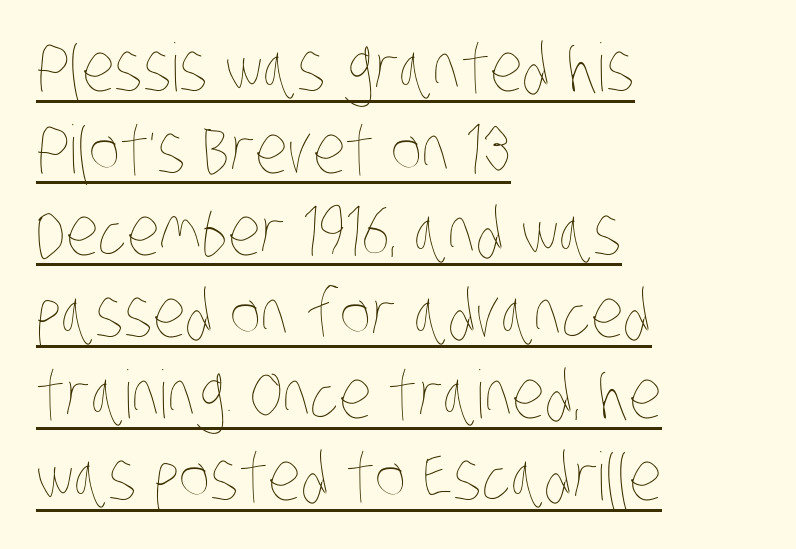
Q: Is the text bold? A: No.
Q: Is the text underlined? A: Yes.
Q: How is the paragraph aligned? A: Left-aligned.
Q: Is the spacing between letters normal or unusually wide? A: Normal.
Q: Width (condensed, normal, or wide)? A: Condensed.
Q: Stroke contrast? A: Low.
Q: x-height? A: Large.
Q: Monospaced? A: No.
